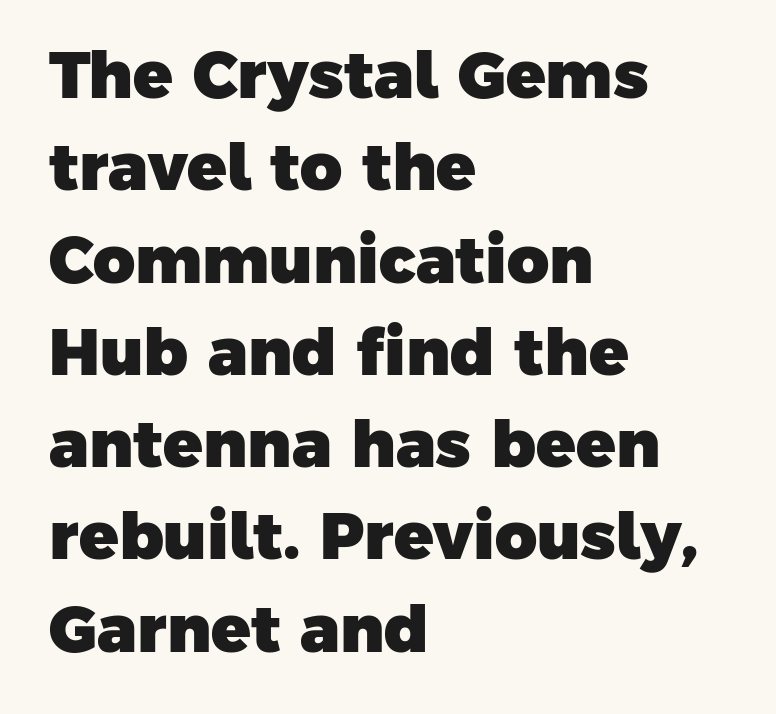
The lines are quadded left. These lines are rendered in a variable-pitch font. Each row of text sits above clean, open space. Typesetter's note: full bold, strokes at maximum text heaviness. A typesetter would call this leading conventional body-copy spacing. Tracking here is standard; glyphs follow each other at the usual distance.
